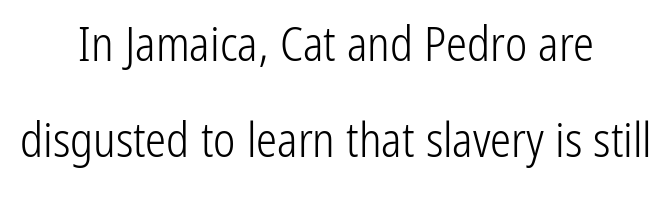
{"serif": "no", "italic": "no", "bold": "no", "weight": "light", "width": "condensed", "stroke_contrast": "low", "x_height": "medium", "monospaced": "no", "underline": "no", "align": "center", "line_spacing": "loose", "line_spacing_ratio": 2.05, "letter_spacing": "normal", "letter_spacing_em": 0.0, "glyph_px": 47}
